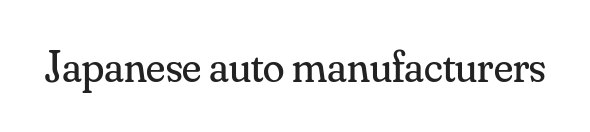
The image shows 44 px regular-weight serif type, upright; set normal letter spacing, not underlined; medium stroke contrast and a small x-height.
